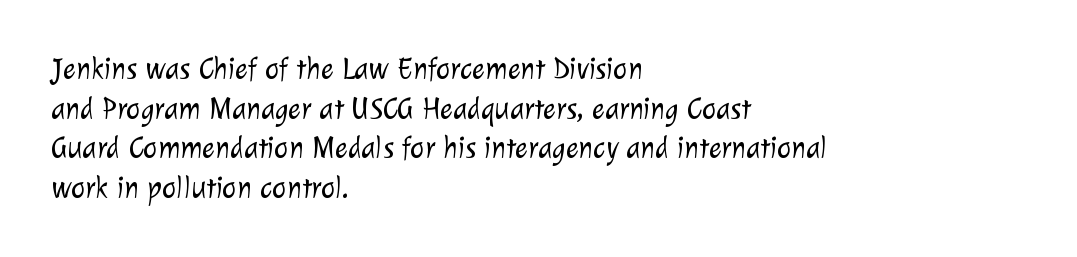
{"serif": "no", "bold": "no", "weight": "light", "width": "normal", "stroke_contrast": "low", "x_height": "medium", "monospaced": "no", "underline": "no", "align": "left", "line_spacing": "normal", "line_spacing_ratio": 1.32, "letter_spacing": "normal", "letter_spacing_em": 0.0, "glyph_px": 30}
